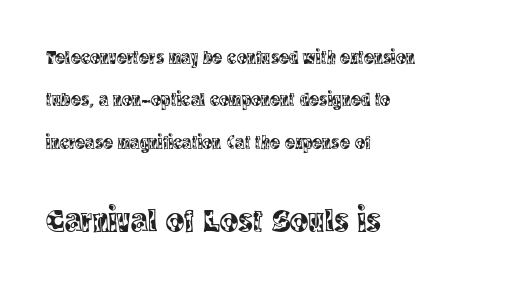
{"serif": "yes", "italic": "no", "width": "condensed", "x_height": "large", "monospaced": "no", "underline": "no", "align": "left", "line_spacing": "loose", "line_spacing_ratio": 2.23, "letter_spacing": "normal", "letter_spacing_em": 0.0, "larger_block": "second", "size_ratio": 1.79, "glyph_px": 34}
